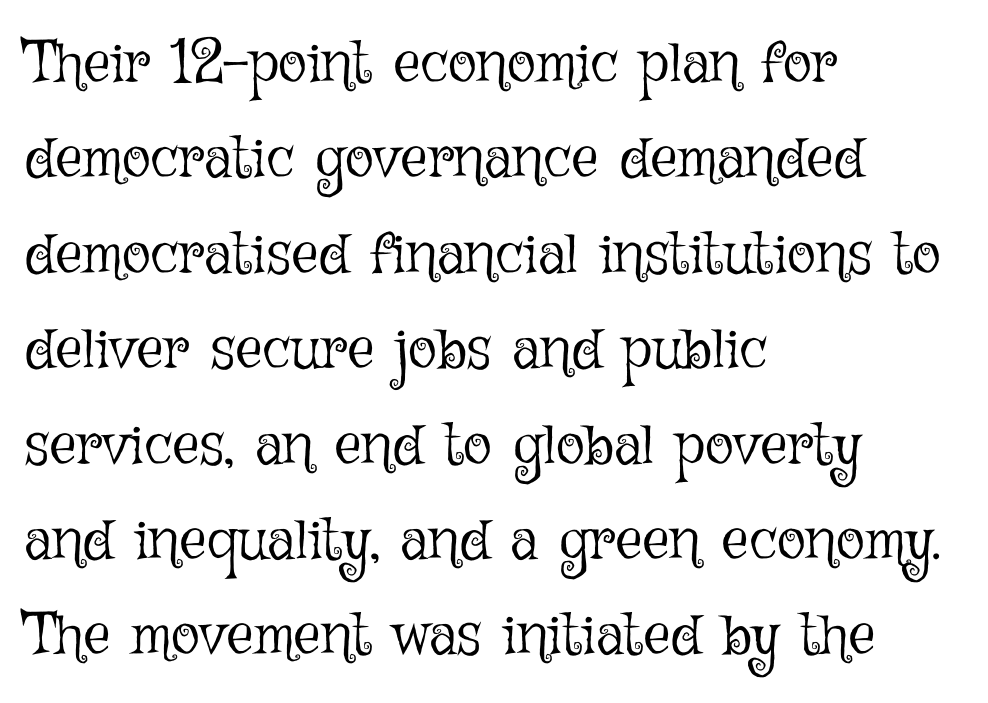
The image shows 60 px light type, upright; set left-aligned, normal line spacing (1.59x), normal letter spacing, not underlined; low stroke contrast and a medium x-height.
